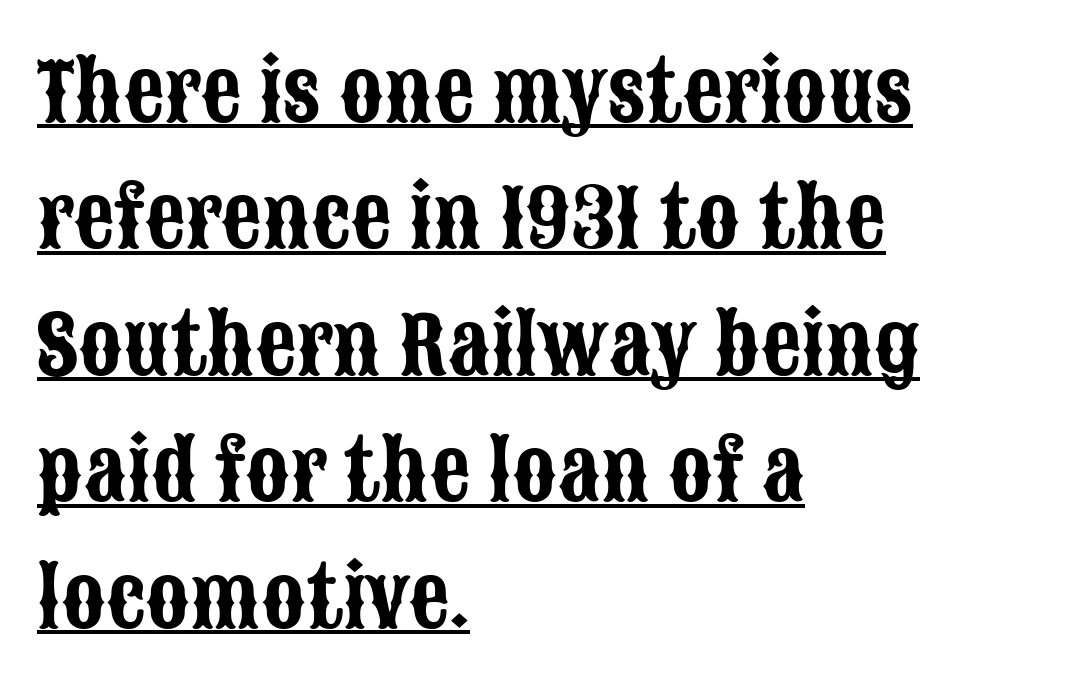
What's the leading like? Ordinary, nothing unusual. In terms of letterspacing, this is plain default setting. This is sans-serif lettering, the kind often seen on screens and signage. Style check: upright. The typesetter has applied underlining to the passage shown. The text block is weighted toward the left margin, trailing off unevenly rightward.
